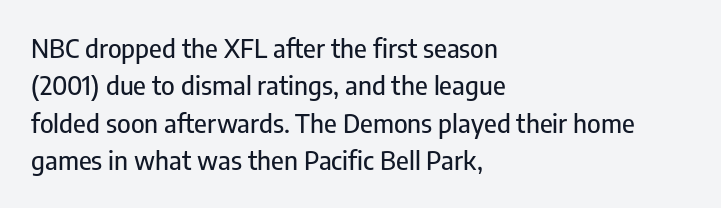
{"italic": "no", "underline": "no", "align": "left", "line_spacing": "normal", "line_spacing_ratio": 1.44, "letter_spacing": "normal", "letter_spacing_em": 0.0, "glyph_px": 26}
